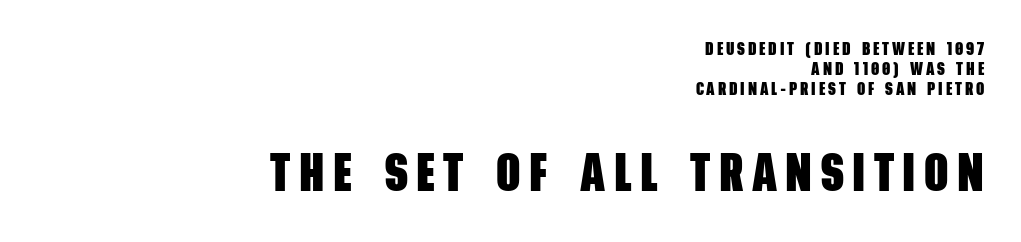
Q: Is the text bold? A: Yes.
Q: Is the typeface a serif or a sans-serif typeface? A: Sans-serif.
Q: Is the text underlined? A: No.
Q: How is the paragraph aligned? A: Right-aligned.
Q: Is the spacing between lines tight, normal or loose? A: Tight.
Q: Which block of text is set in a larger size, the first (top) or the second (bottom)? A: The second (bottom) one.
Q: Width (condensed, normal, or wide)? A: Condensed.
Q: Stroke contrast? A: Low.
Q: x-height? A: Large.
Q: Monospaced? A: No.
